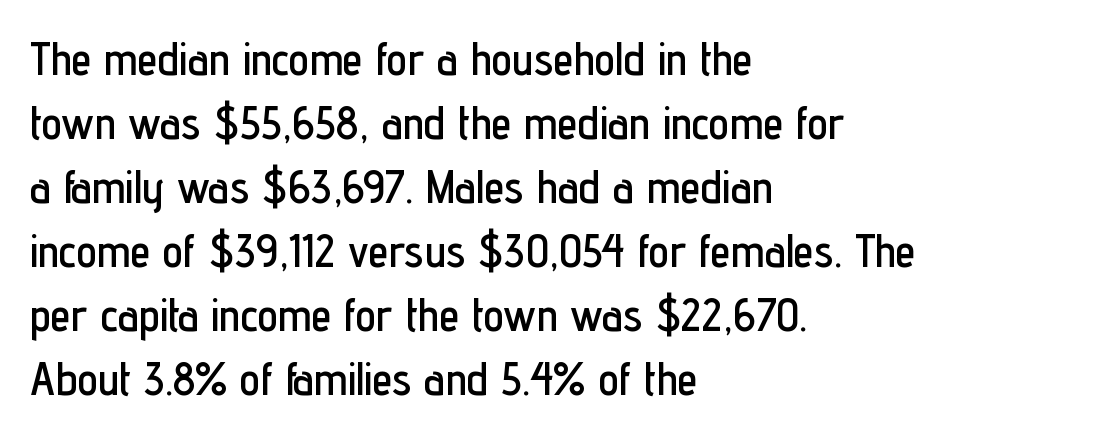
Q: Is the text italic (slanted)? A: No, it is upright.
Q: Is the typeface a serif or a sans-serif typeface? A: Sans-serif.
Q: Is the text underlined? A: No.
Q: How is the paragraph aligned? A: Left-aligned.
Q: Is the spacing between letters normal or unusually wide? A: Normal.
Q: Is the spacing between lines tight, normal or loose? A: Normal.
Q: Width (condensed, normal, or wide)? A: Condensed.
Q: Stroke contrast? A: Low.
Q: x-height? A: Medium.
Q: Monospaced? A: No.
